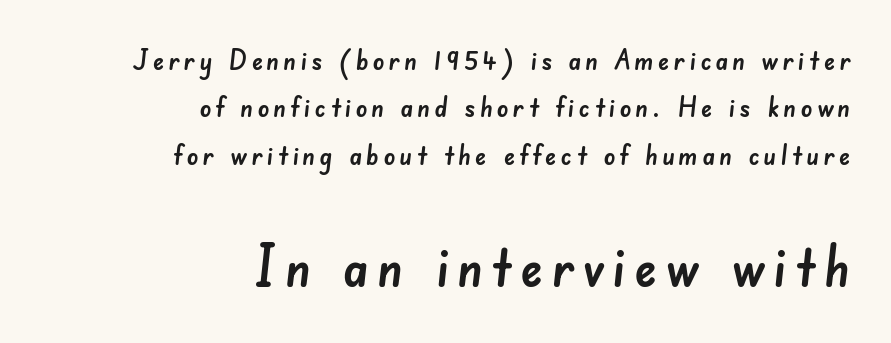
The image shows 58 px sans-serif type; set right-aligned, normal line spacing (1.63x), not underlined; the second (bottom) block is 2.0x larger; low stroke contrast and a small x-height.
